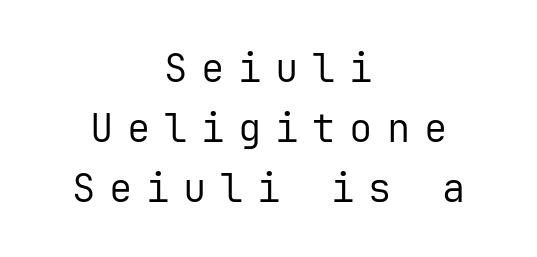
{"serif": "no", "italic": "no", "bold": "no", "weight": "regular", "width": "normal", "stroke_contrast": "low", "x_height": "medium", "monospaced": "yes", "underline": "no", "align": "center", "line_spacing": "normal", "line_spacing_ratio": 1.54, "letter_spacing": "wide", "letter_spacing_em": 0.35, "glyph_px": 39}
